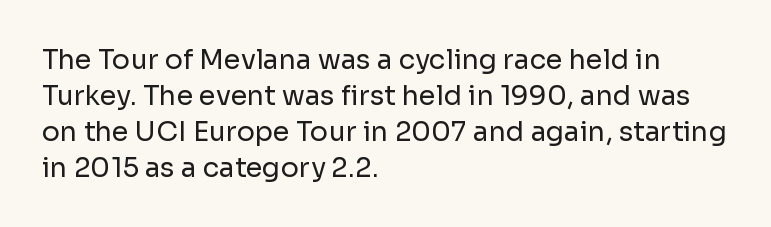
Q: Is the text bold? A: No.
Q: Is the text italic (slanted)? A: No, it is upright.
Q: Is the text underlined? A: No.
Q: How is the paragraph aligned? A: Left-aligned.
Q: Is the spacing between letters normal or unusually wide? A: Normal.
Q: Is the spacing between lines tight, normal or loose? A: Normal.
